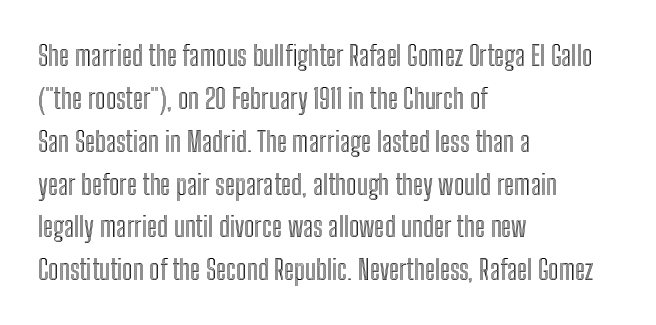
The image shows 28 px condensed type, upright; set left-aligned, normal line spacing (1.53x), normal letter spacing, not underlined; a medium x-height.
